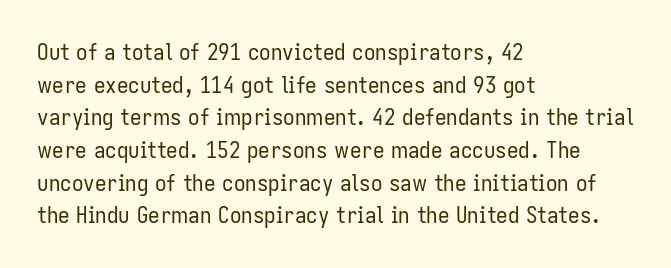
The image shows 23 px text type, upright; set left-aligned, normal line spacing (1.42x), normal letter spacing, not underlined.
